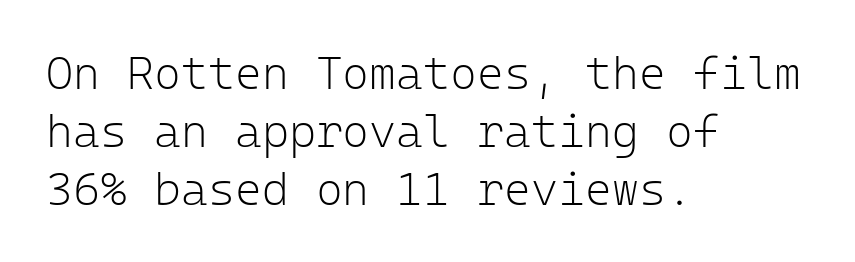
Q: Is the text bold? A: No.
Q: Is the text italic (slanted)? A: No, it is upright.
Q: Is the typeface a serif or a sans-serif typeface? A: Sans-serif.
Q: Is the text underlined? A: No.
Q: How is the paragraph aligned? A: Left-aligned.
Q: Is the spacing between letters normal or unusually wide? A: Normal.
Q: Is the spacing between lines tight, normal or loose? A: Normal.
Q: Width (condensed, normal, or wide)? A: Normal.
Q: Stroke contrast? A: Low.
Q: x-height? A: Medium.
Q: Monospaced? A: Yes.
